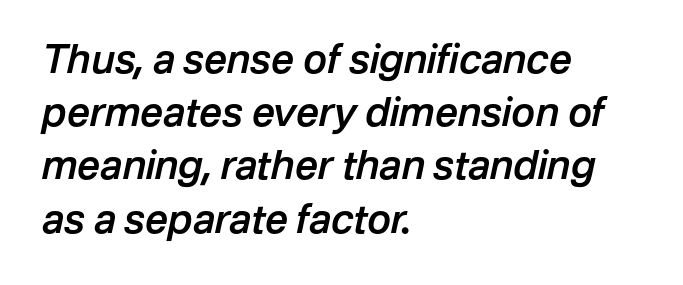
{"italic": "yes", "lean": "right", "slant_degrees": 12, "bold": "semi", "weight": "semibold", "width": "normal", "stroke_contrast": "low", "x_height": "medium", "monospaced": "no", "underline": "no", "align": "left", "line_spacing": "normal", "line_spacing_ratio": 1.33, "letter_spacing": "normal", "letter_spacing_em": 0.0, "glyph_px": 40}
